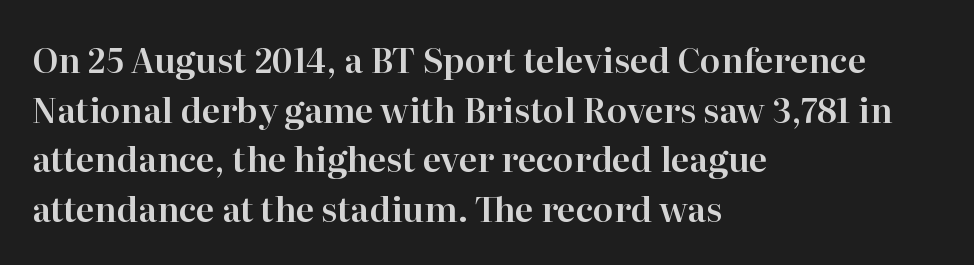
Q: Is the text italic (slanted)? A: No, it is upright.
Q: Is the typeface a serif or a sans-serif typeface? A: Serif.
Q: Is the text underlined? A: No.
Q: How is the paragraph aligned? A: Left-aligned.
Q: Is the spacing between letters normal or unusually wide? A: Normal.
Q: Is the spacing between lines tight, normal or loose? A: Normal.
Q: Width (condensed, normal, or wide)? A: Normal.
Q: Stroke contrast? A: High.
Q: x-height? A: Medium.
Q: Monospaced? A: No.
